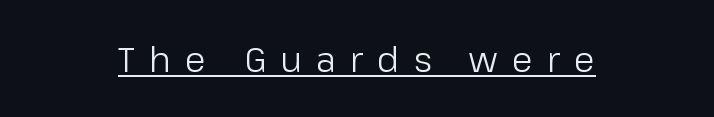
The image shows 34 px regular-weight sans-serif type, upright; set centered, unusually wide letter spacing (+0.42 em), underlined; low stroke contrast and a medium x-height.
